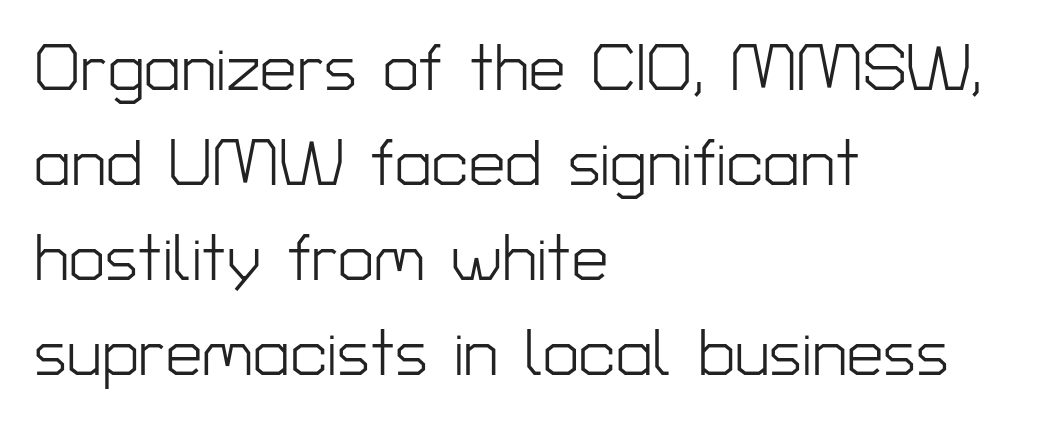
The image shows 65 px light sans-serif type, upright; set left-aligned, normal line spacing (1.46x), normal letter spacing, not underlined; low stroke contrast and a medium x-height.
